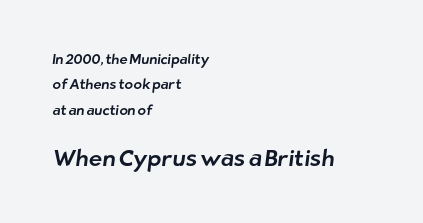
{"underline": "no", "align": "left", "line_spacing_ratio": 1.82, "letter_spacing": "normal", "letter_spacing_em": 0.0, "larger_block": "second", "size_ratio": 1.64, "glyph_px": 23}
